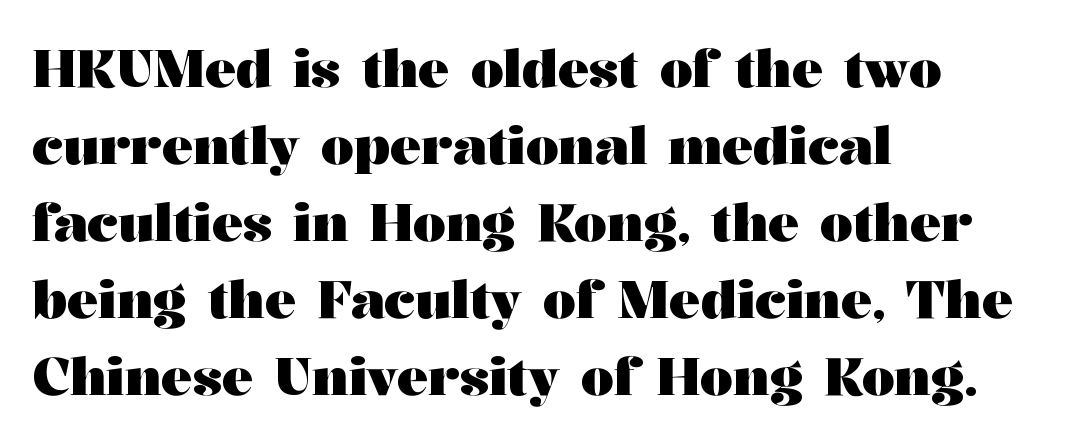
Honestly, there is no underline to notice here at all. Is there much room between lines? A standard amount, neither cramped nor airy. Here the designer chose a conventional face with non-uniform glyph widths. This is the regular roman posture of the typeface. Weight check: bold — yes, fully.
